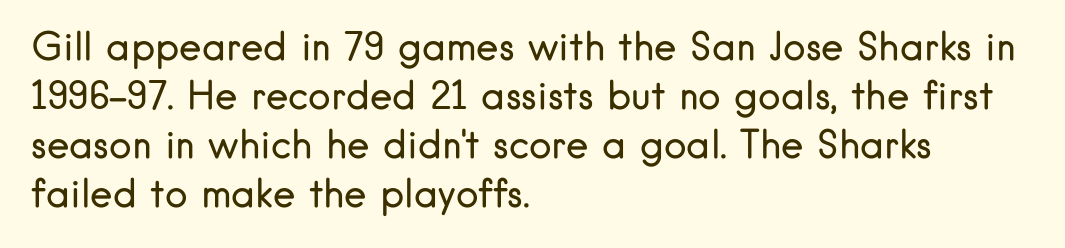
{"serif": "no", "italic": "no", "bold": "no", "weight": "regular", "width": "normal", "stroke_contrast": "low", "x_height": "small", "monospaced": "no", "underline": "no", "align": "left", "line_spacing": "normal", "line_spacing_ratio": 1.29, "letter_spacing": "normal", "letter_spacing_em": 0.0, "glyph_px": 38}
